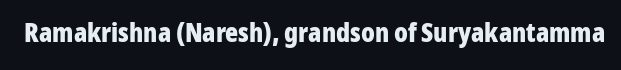
{"italic": "no", "bold": "yes", "underline": "no", "letter_spacing": "normal", "letter_spacing_em": 0.0, "glyph_px": 27}
